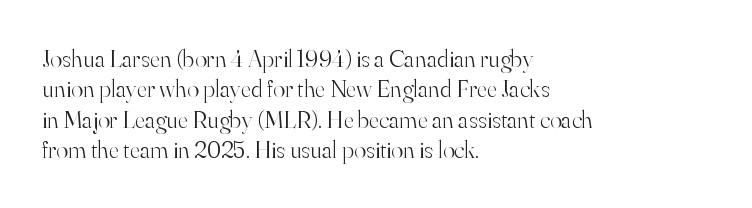
The image shows 25 px text type, upright; set left-aligned, line spacing 1.22x, normal letter spacing, not underlined.
